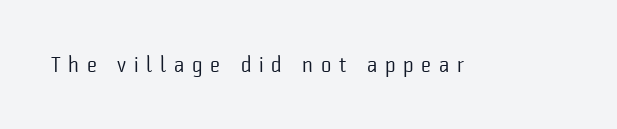
Q: Is the text bold? A: No.
Q: Is the text italic (slanted)? A: No, it is upright.
Q: Is the text underlined? A: No.
Q: Is the spacing between letters normal or unusually wide? A: Unusually wide.
